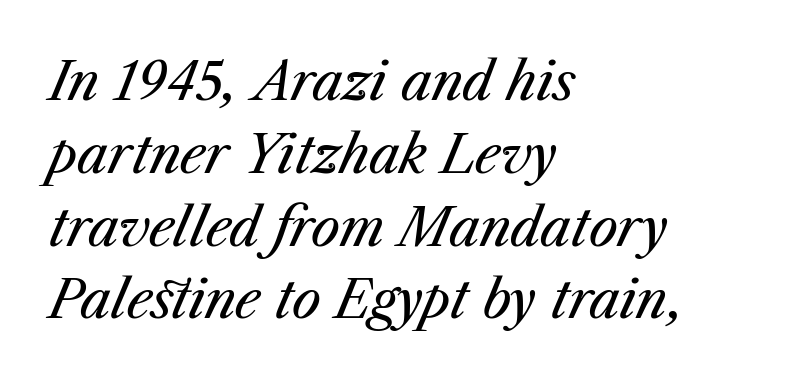
{"italic": "yes", "lean": "right", "slant_degrees": 23, "bold": "no", "weight": "regular", "width": "normal", "stroke_contrast": "medium", "x_height": "medium", "monospaced": "no", "underline": "no", "align": "left", "line_spacing": "normal", "line_spacing_ratio": 1.4, "letter_spacing": "normal", "letter_spacing_em": 0.0, "glyph_px": 52}
